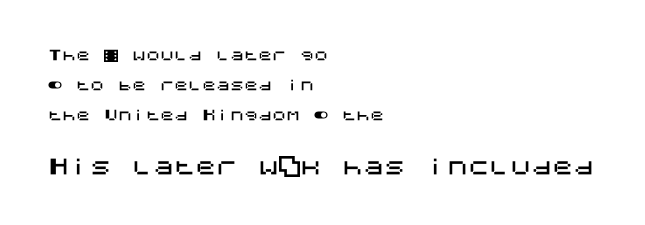
{"italic": "no", "underline": "no", "align": "left", "line_spacing": "loose", "line_spacing_ratio": 2.16, "letter_spacing": "normal", "letter_spacing_em": 0.0, "larger_block": "second", "size_ratio": 1.5, "glyph_px": 21}
